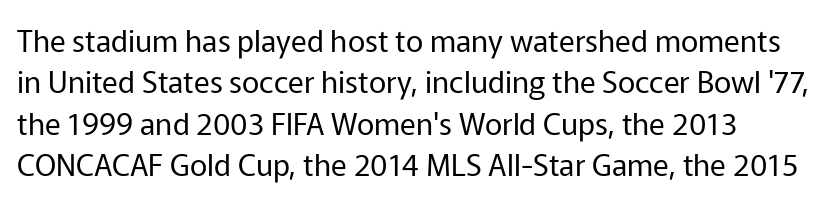
{"serif": "no", "italic": "no", "bold": "no", "weight": "regular", "width": "normal", "stroke_contrast": "low", "x_height": "medium", "monospaced": "no", "underline": "no", "line_spacing": "normal", "line_spacing_ratio": 1.38, "letter_spacing": "normal", "letter_spacing_em": 0.0, "glyph_px": 30}
